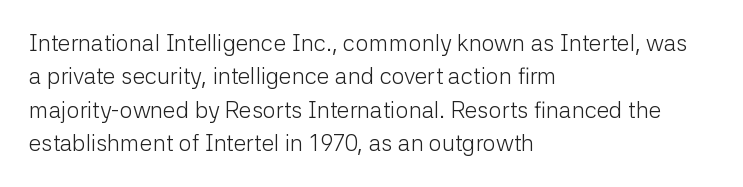
The image shows 23 px text type, upright; set left-aligned, normal line spacing (1.45x), normal letter spacing, not underlined.
